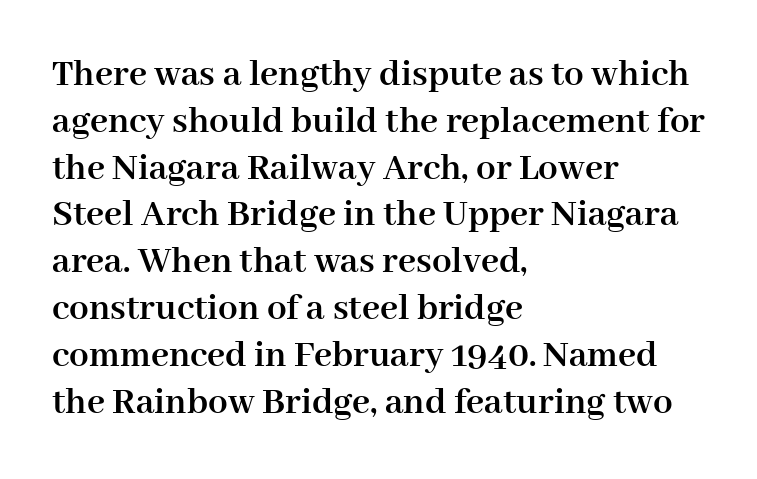
{"serif": "yes", "italic": "no", "bold": "yes", "weight": "semibold", "width": "normal", "stroke_contrast": "high", "x_height": "medium", "monospaced": "no", "underline": "no", "align": "left", "line_spacing_ratio": 1.2, "letter_spacing": "normal", "letter_spacing_em": 0.0, "glyph_px": 39}
